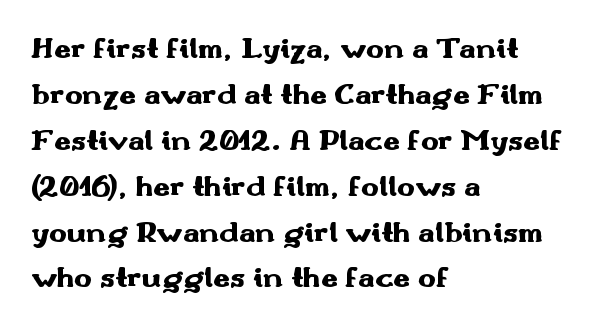
{"serif": "no", "italic": "no", "bold": "yes", "weight": "heavy", "width": "wide", "stroke_contrast": "medium", "x_height": "small", "monospaced": "no", "underline": "no", "align": "left", "line_spacing": "normal", "line_spacing_ratio": 1.53, "letter_spacing": "normal", "letter_spacing_em": 0.0, "glyph_px": 30}
